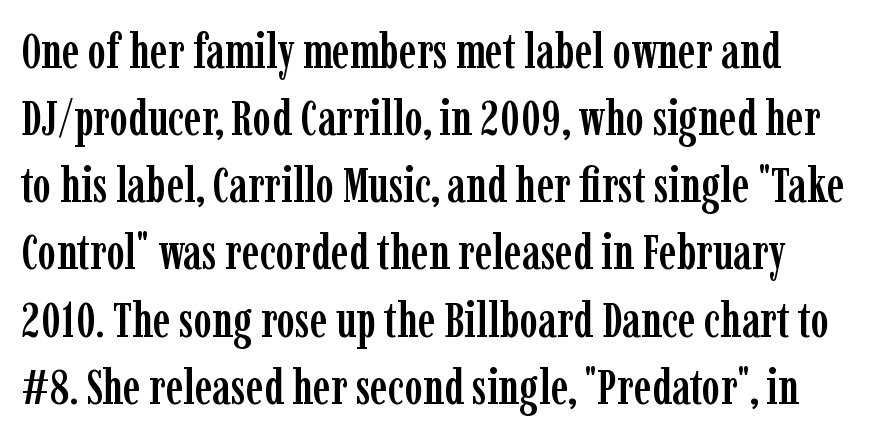
Q: Is the text italic (slanted)? A: No, it is upright.
Q: Is the typeface a serif or a sans-serif typeface? A: Serif.
Q: Is the text underlined? A: No.
Q: Is the spacing between letters normal or unusually wide? A: Normal.
Q: Is the spacing between lines tight, normal or loose? A: Normal.
Q: Width (condensed, normal, or wide)? A: Condensed.
Q: Stroke contrast? A: Low.
Q: x-height? A: Medium.
Q: Monospaced? A: No.
